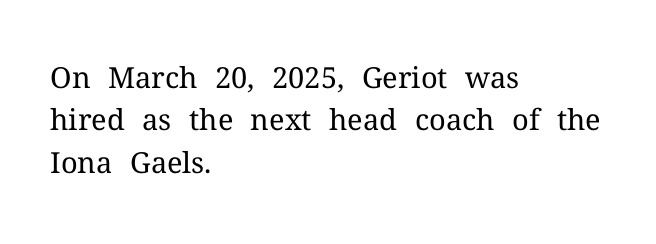
The ragged edge is on the right, which tells us the setting is flush left. The face looks like a standard text weight, possibly lighter. The rendering uses a moderate line-height, typical for paragraphs. Unlike a clean sans, this face finishes its strokes with serifs. Underlining? Definitely not there. A typesetter would call this proportional, since set widths differ per character.
